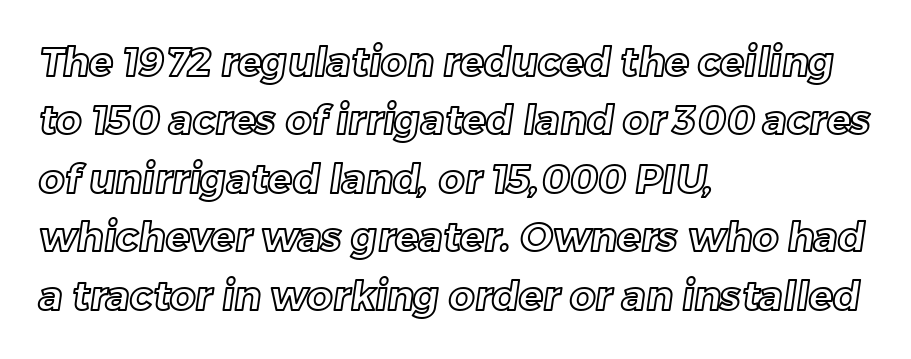
The image shows 40 px text type; set left-aligned, normal line spacing (1.46x), normal letter spacing, not underlined; a medium x-height.
